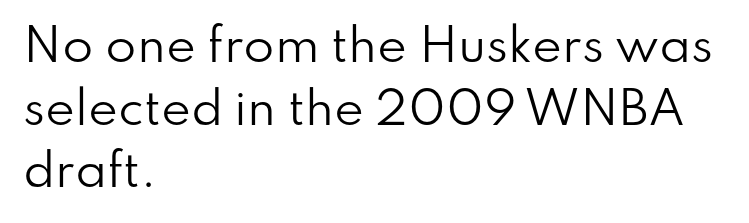
{"serif": "no", "italic": "no", "bold": "no", "weight": "regular", "width": "normal", "stroke_contrast": "low", "x_height": "small", "monospaced": "no", "underline": "no", "align": "left", "line_spacing": "normal", "line_spacing_ratio": 1.39, "letter_spacing": "normal", "letter_spacing_em": 0.0, "glyph_px": 45}
